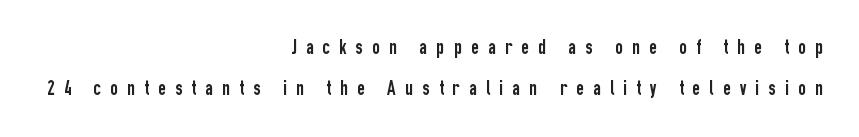
Q: Is the text italic (slanted)? A: No, it is upright.
Q: Is the text underlined? A: No.
Q: How is the paragraph aligned? A: Right-aligned.
Q: Is the spacing between letters normal or unusually wide? A: Unusually wide.
Q: Is the spacing between lines tight, normal or loose? A: Loose.
